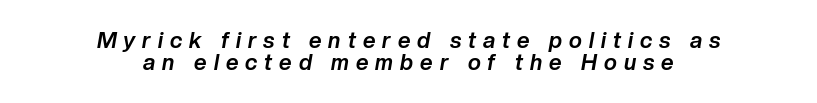
{"italic": "yes", "lean": "right", "slant_degrees": 10, "bold": "yes", "underline": "no", "align": "center", "line_spacing": "tight", "line_spacing_ratio": 0.99, "letter_spacing": "wide", "letter_spacing_em": 0.32, "glyph_px": 22}
